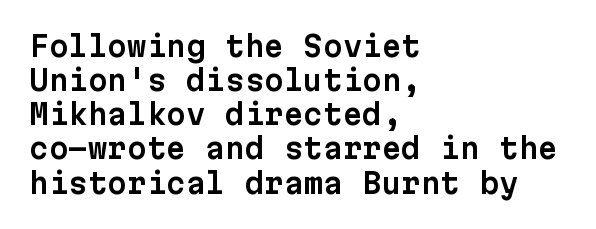
{"serif": "no", "italic": "no", "width": "normal", "stroke_contrast": "low", "x_height": "medium", "monospaced": "yes", "underline": "no", "align": "left", "line_spacing_ratio": 1.22, "letter_spacing": "normal", "letter_spacing_em": 0.0, "glyph_px": 28}
